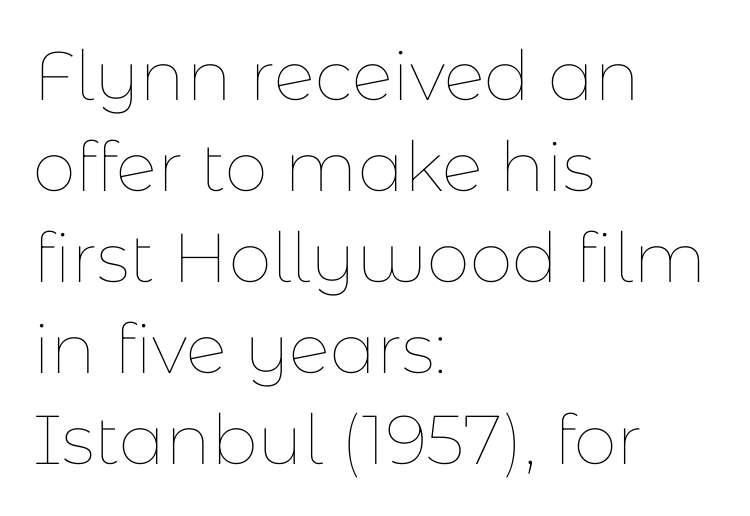
Posture: upright roman. These lines are rendered in a variable-pitch font. The tracking reads as untouched default to a designer's eye. Stroke mass is kept to a normal reading level or below. Line starts are locked; line ends wander. The line-height multiplier appears to be the usual default.
